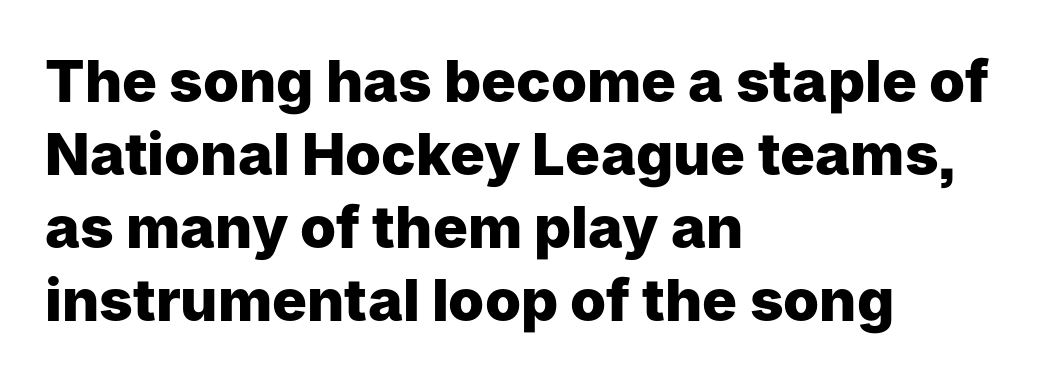
Quick note: underline off. You could not count columns in this text — the font is proportionally spaced. I'd describe the lettering as bold — thick and assertive. Serif or sans? Sans — the stroke terminals are bare.
